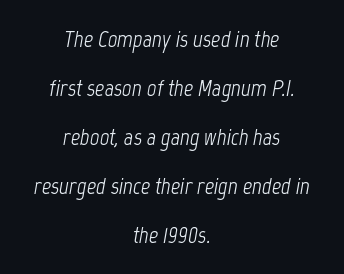
The paragraph shown floats in the horizontal middle. Summary of vertical rhythm: relaxed, with wide interline spacing. Any mark beneath the type? The region is blank. Spacing between characters is what you'd get straight out of the box. Would a proofreader flag this as italicized? Yes. On a weight scale, this lands at 450 or below.
